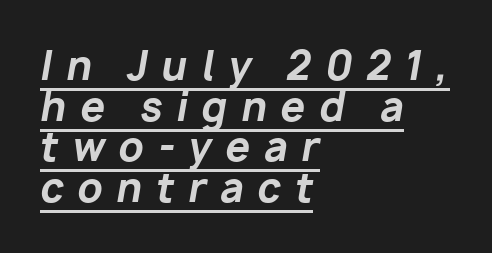
Q: Is the text bold? A: Yes.
Q: Is the text italic (slanted)? A: Yes, it leans right by about 10 degrees.
Q: Is the text underlined? A: Yes.
Q: How is the paragraph aligned? A: Left-aligned.
Q: Is the spacing between letters normal or unusually wide? A: Unusually wide.
Q: Is the spacing between lines tight, normal or loose? A: Tight.
Q: Width (condensed, normal, or wide)? A: Normal.
Q: Stroke contrast? A: Low.
Q: x-height? A: Medium.
Q: Monospaced? A: No.
